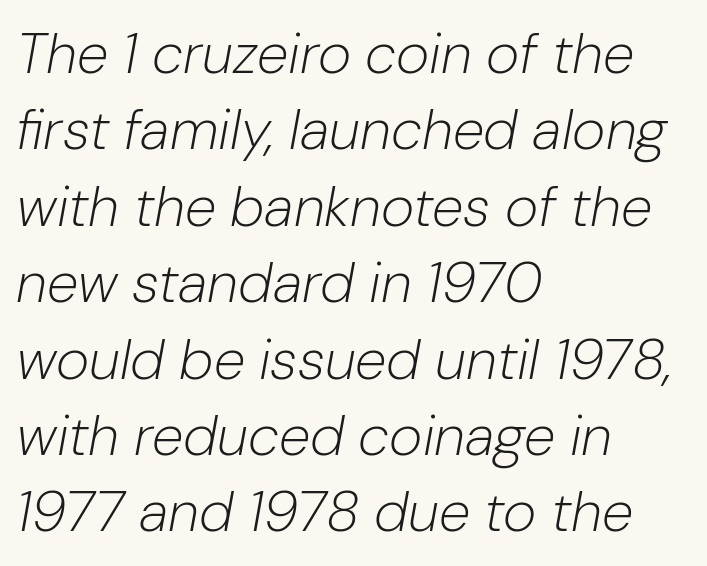
Short note: letters normally spaced. The passage shown is typed in a proportional face where columns would drift. Every character sits at an angle, as italics do. This block has exactly the height ordinary leading produces. The rendering anchors every line to the left-hand side. Nobody drew a line under any word here.
